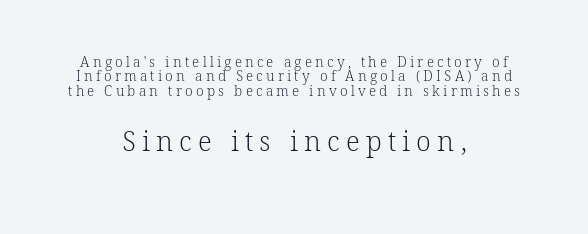
{"italic": "no", "bold": "no", "underline": "no", "align": "center", "line_spacing": "tight", "line_spacing_ratio": 1.03, "letter_spacing": "wide", "letter_spacing_em": 0.23, "larger_block": "second", "size_ratio": 1.93, "glyph_px": 27}
